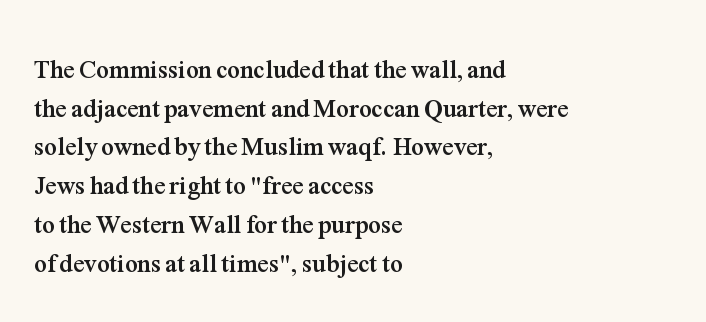
Lines of text with bare space underneath. Default kerning and tracking; the words read as compact shapes. Typeset ragged right — the left edge is the straight one. Regarding leading, the lines here are spaced in the standard way. Every stem runs plumb, perpendicular to the baseline.
